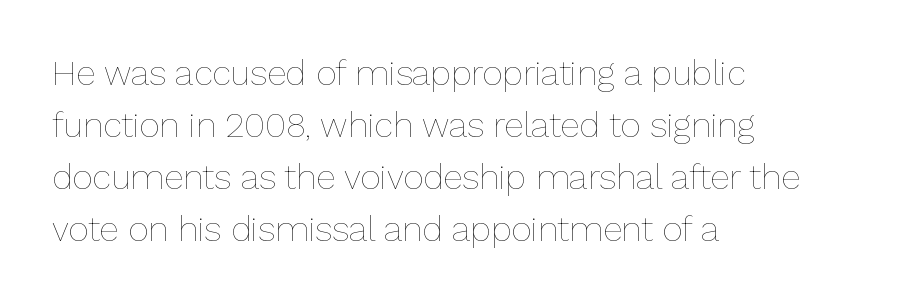
{"italic": "no", "bold": "no", "weight": "thin", "width": "normal", "stroke_contrast": "low", "x_height": "medium", "monospaced": "no", "underline": "no", "align": "left", "line_spacing": "normal", "line_spacing_ratio": 1.49, "letter_spacing": "normal", "letter_spacing_em": 0.0, "glyph_px": 35}
